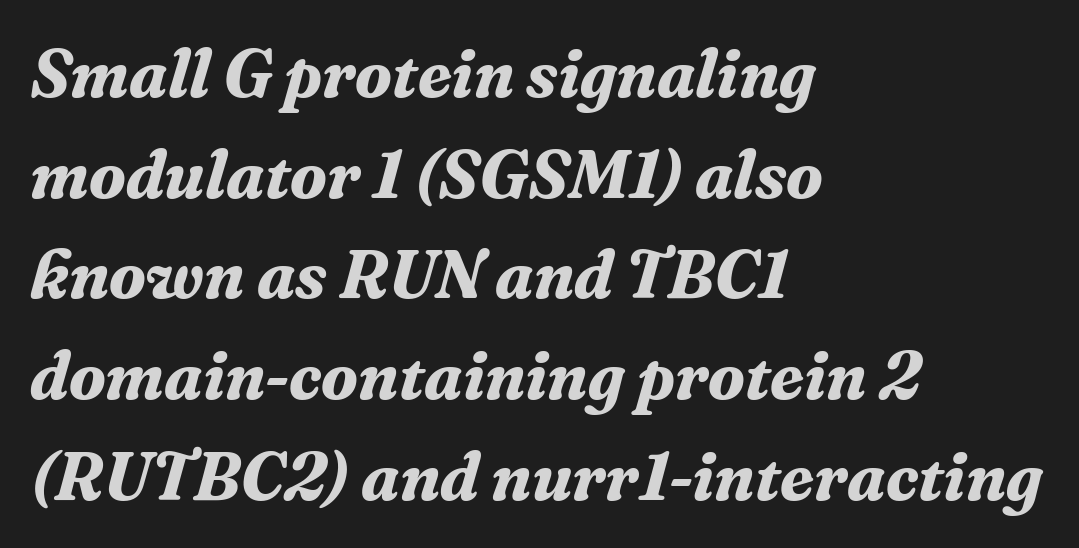
The image shows 68 px bold serif type, italic (leaning right); set left-aligned, normal line spacing (1.48x), normal letter spacing, not underlined; medium stroke contrast and a medium x-height.
